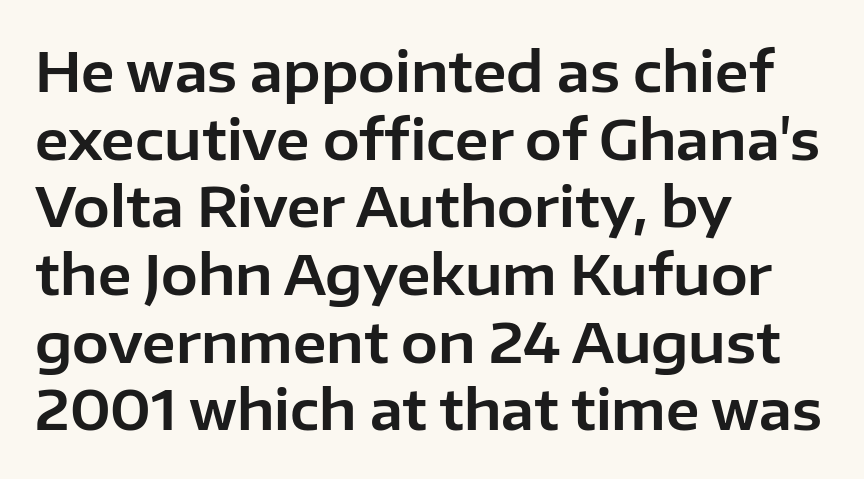
Q: Is the text italic (slanted)? A: No, it is upright.
Q: Is the typeface a serif or a sans-serif typeface? A: Sans-serif.
Q: Is the text underlined? A: No.
Q: How is the paragraph aligned? A: Left-aligned.
Q: Is the spacing between letters normal or unusually wide? A: Normal.
Q: Width (condensed, normal, or wide)? A: Normal.
Q: Stroke contrast? A: Low.
Q: x-height? A: Medium.
Q: Monospaced? A: No.
